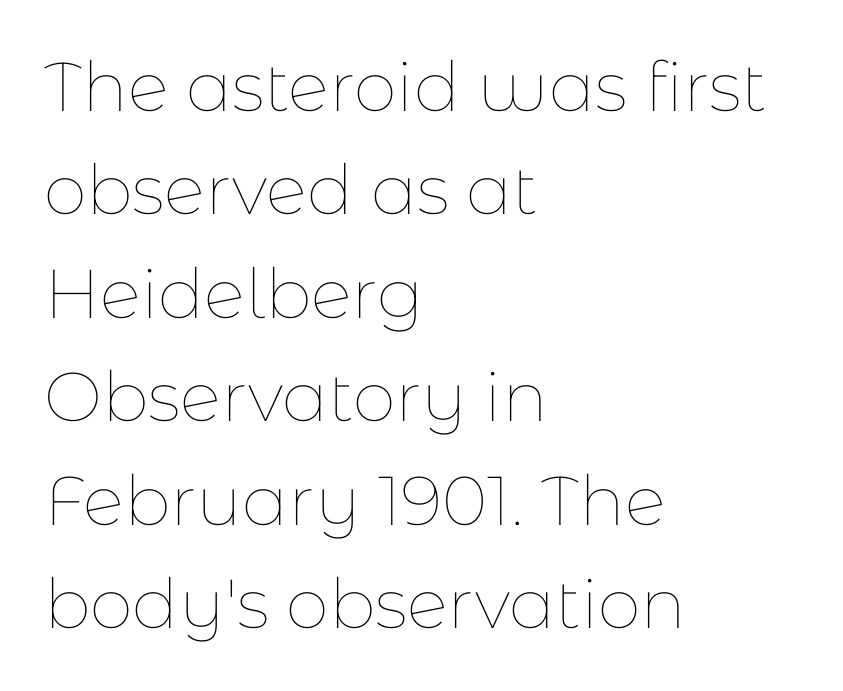
{"italic": "no", "bold": "no", "weight": "thin", "width": "normal", "stroke_contrast": "low", "x_height": "medium", "monospaced": "no", "underline": "no", "align": "left", "line_spacing": "normal", "line_spacing_ratio": 1.5, "letter_spacing": "normal", "letter_spacing_em": 0.0, "glyph_px": 69}
